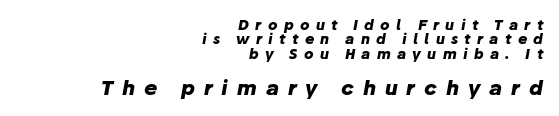
These lines carry a lot of weight — the face is fully bold. How would I describe the line gaps? Narrow and economical. Italic? Definitely — the glyphs are oblique. Is the lower block the larger one? Yes — the lower block carries the bigger type. The area under the type is left untouched. Right-aligned paragraph, ragged on the left.
